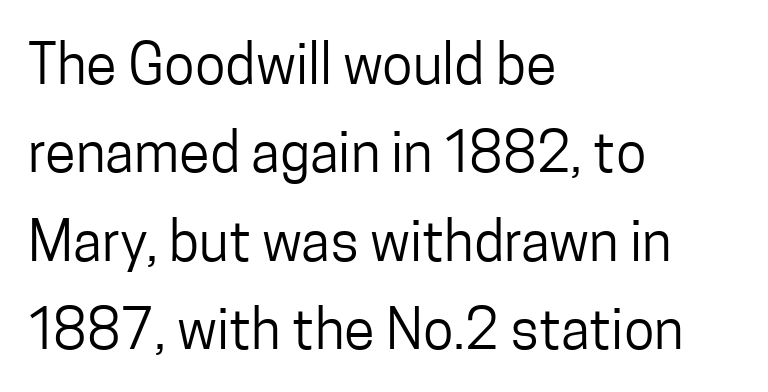
{"serif": "no", "italic": "no", "bold": "no", "weight": "regular", "width": "condensed", "stroke_contrast": "low", "x_height": "medium", "monospaced": "no", "underline": "no", "align": "left", "line_spacing": "normal", "line_spacing_ratio": 1.58, "letter_spacing": "normal", "letter_spacing_em": 0.0, "glyph_px": 56}
